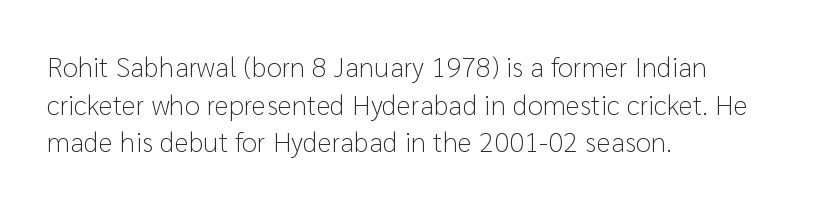
Q: Is the text bold? A: No.
Q: Is the text italic (slanted)? A: No, it is upright.
Q: Is the typeface a serif or a sans-serif typeface? A: Sans-serif.
Q: Is the text underlined? A: No.
Q: How is the paragraph aligned? A: Left-aligned.
Q: Is the spacing between letters normal or unusually wide? A: Normal.
Q: Is the spacing between lines tight, normal or loose? A: Normal.
Q: Width (condensed, normal, or wide)? A: Normal.
Q: Stroke contrast? A: Low.
Q: x-height? A: Medium.
Q: Monospaced? A: No.
